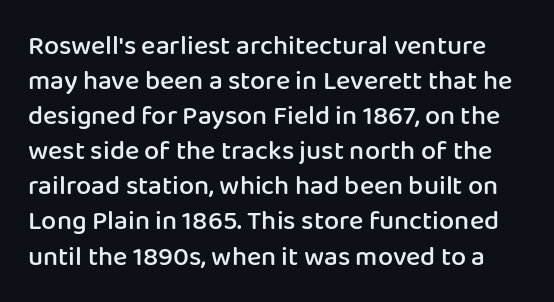
Q: Is the text bold? A: Semi-bold.
Q: Is the text italic (slanted)? A: No, it is upright.
Q: Is the text underlined? A: No.
Q: Is the spacing between letters normal or unusually wide? A: Normal.
Q: Is the spacing between lines tight, normal or loose? A: Normal.
